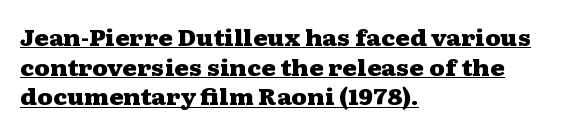
{"italic": "no", "bold": "yes", "underline": "yes", "align": "left", "line_spacing": "normal", "line_spacing_ratio": 1.35, "letter_spacing": "normal", "letter_spacing_em": 0.0, "glyph_px": 22}
